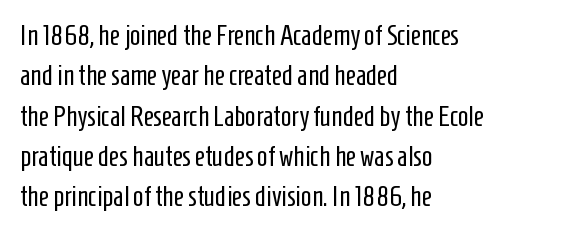
The image shows 28 px regular-weight, condensed sans-serif type, upright; set left-aligned, normal line spacing (1.44x), normal letter spacing, not underlined; low stroke contrast and a medium x-height.
